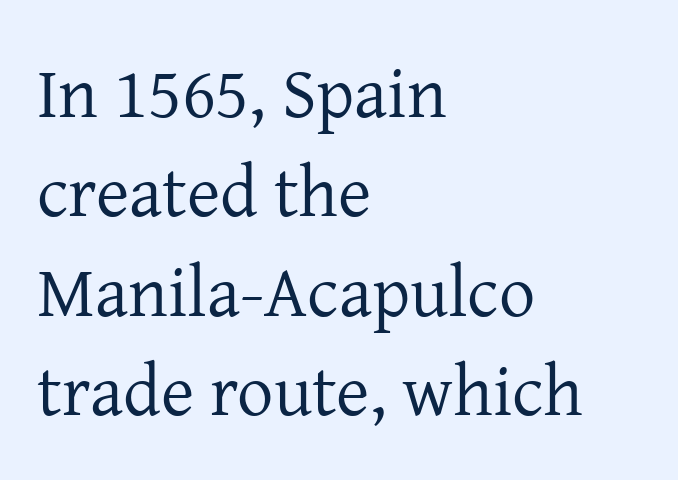
Rule under the text: the space is simply empty. The specimen reads as upright at a glance. Is the type heavy? It reads as light-to-regular instead. Does the copy run flush right? No — it runs flush left. Unlike a clean sans, this face finishes its strokes with serifs.
